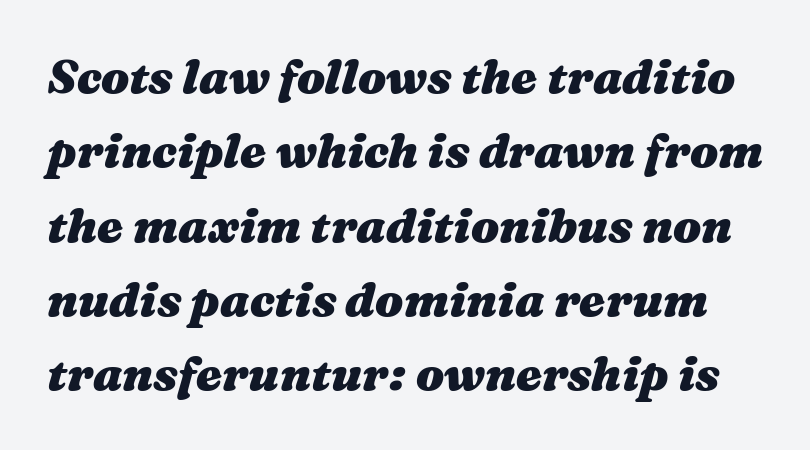
Q: Is the text bold? A: Yes.
Q: Is the text italic (slanted)? A: Yes, it leans right by about 16 degrees.
Q: Is the text underlined? A: No.
Q: Is the spacing between letters normal or unusually wide? A: Normal.
Q: Is the spacing between lines tight, normal or loose? A: Normal.
Q: Width (condensed, normal, or wide)? A: Wide.
Q: Stroke contrast? A: Medium.
Q: x-height? A: Medium.
Q: Monospaced? A: No.
